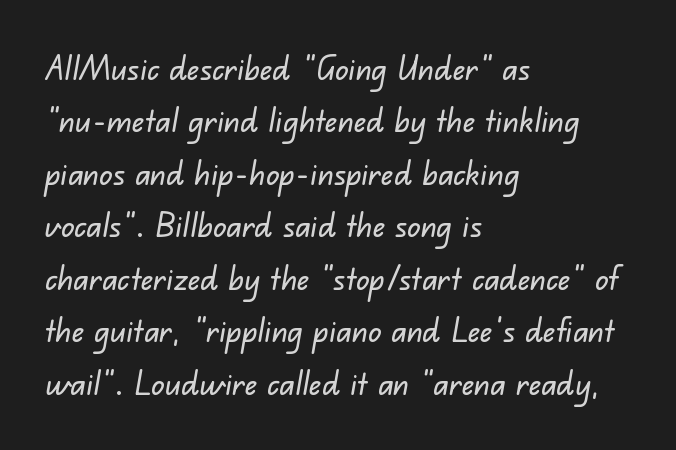
The image shows 33 px sans-serif type; set left-aligned, normal line spacing (1.59x), normal letter spacing, not underlined; low stroke contrast and a small x-height.
